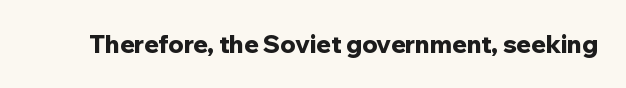
{"italic": "no", "bold": "yes", "underline": "no", "letter_spacing": "normal", "letter_spacing_em": 0.0, "glyph_px": 24}
